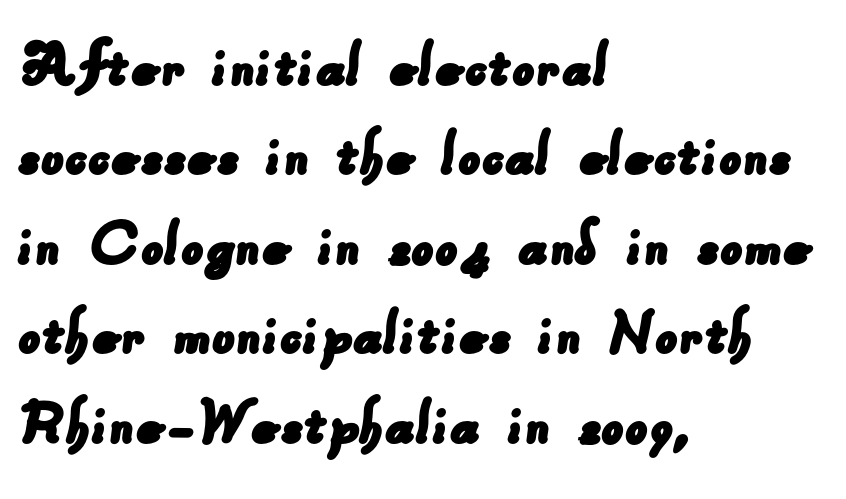
Q: Is the typeface a serif or a sans-serif typeface? A: Sans-serif.
Q: Is the text underlined? A: No.
Q: How is the paragraph aligned? A: Left-aligned.
Q: Is the spacing between letters normal or unusually wide? A: Normal.
Q: Is the spacing between lines tight, normal or loose? A: Normal.
Q: Width (condensed, normal, or wide)? A: Normal.
Q: Stroke contrast? A: Low.
Q: x-height? A: Small.
Q: Monospaced? A: No.
